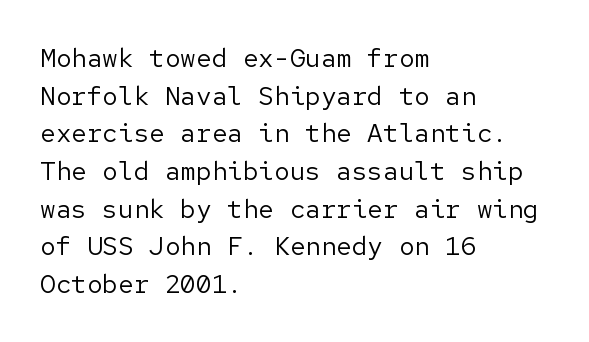
This sample is left-justified, so line endings fall wherever the words run out. Short note: letters normally spaced. These lines were composed using upright roman letters. Nothing heavy about these letters — not bold at all. The glyphs are unaccompanied by any horizontal stroke below them. Quick note: interline space is typical.
